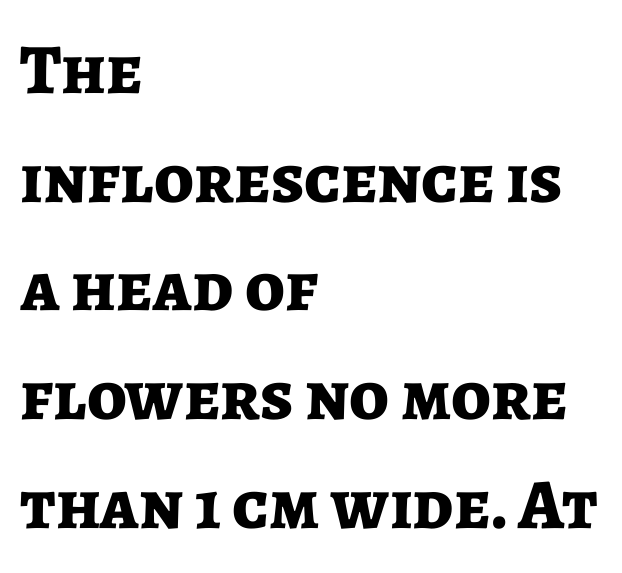
{"serif": "no", "italic": "no", "bold": "yes", "weight": "bold", "width": "normal", "stroke_contrast": "low", "x_height": "medium", "monospaced": "no", "underline": "no", "align": "left", "line_spacing": "normal", "line_spacing_ratio": 1.53, "letter_spacing": "normal", "letter_spacing_em": 0.0, "glyph_px": 71}
